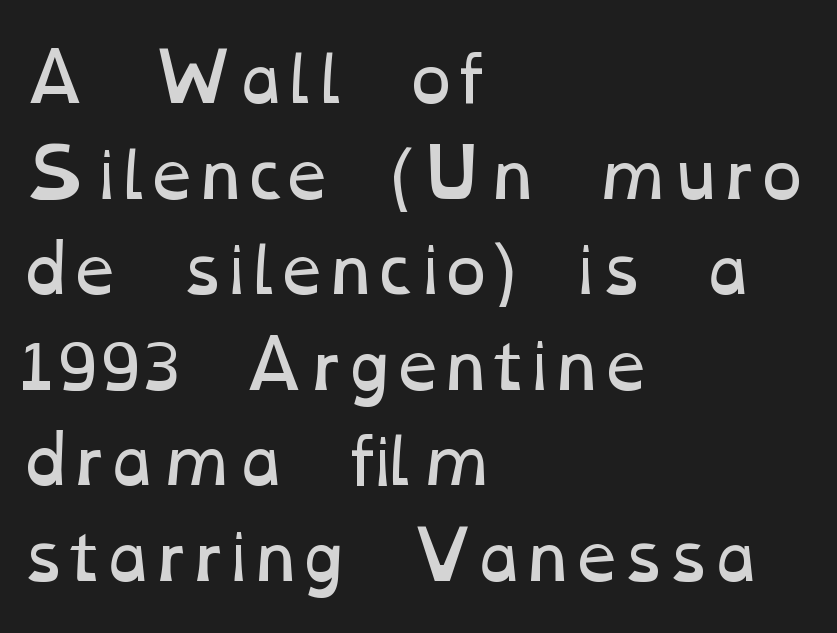
The image shows 65 px regular-weight, wide type; set left-aligned, normal line spacing (1.47x), normal letter spacing, not underlined; low stroke contrast and a medium x-height.
